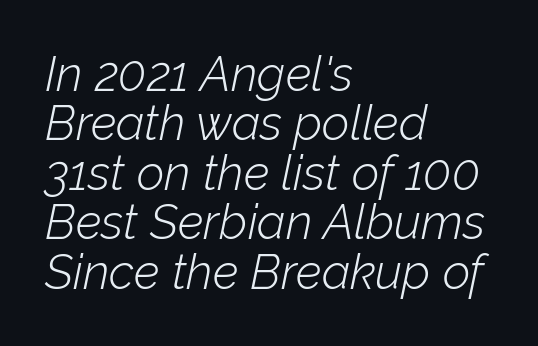
Caption: multi-line text, flush left, ragged right. The letterforms sit shoulder to shoulder at normal distance. The specimen reads as italic at a glance. Compared with a typical body face, this is equally light or lighter still. Glance below the letters and you will spot only blank space. You could not count columns in this text — the font is proportionally spaced.
